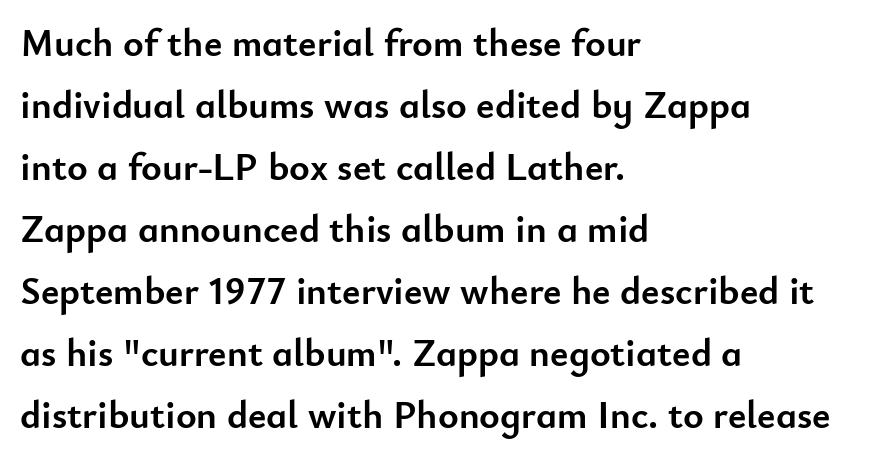
{"serif": "no", "italic": "no", "bold": "yes", "weight": "semibold", "width": "normal", "stroke_contrast": "low", "x_height": "small", "monospaced": "no", "underline": "no", "align": "left", "line_spacing": "normal", "line_spacing_ratio": 1.59, "letter_spacing": "normal", "letter_spacing_em": 0.0, "glyph_px": 39}
